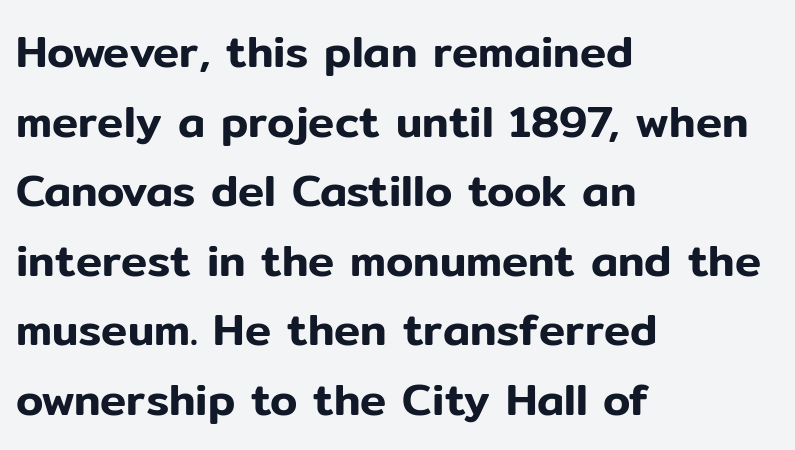
The image shows 44 px sans-serif type, upright; set left-aligned, normal line spacing (1.58x), normal letter spacing, not underlined; low stroke contrast and a medium x-height.
